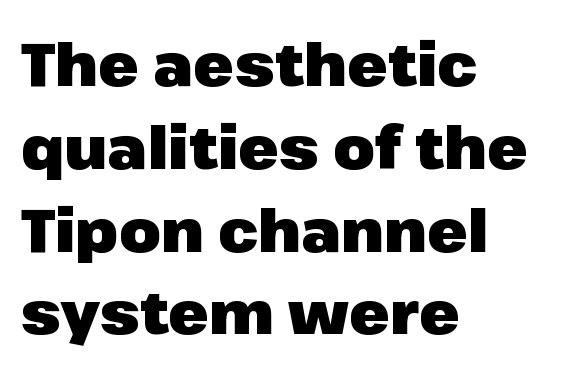
Q: Is the text bold? A: Yes.
Q: Is the text italic (slanted)? A: No, it is upright.
Q: Is the typeface a serif or a sans-serif typeface? A: Sans-serif.
Q: Is the text underlined? A: No.
Q: How is the paragraph aligned? A: Left-aligned.
Q: Is the spacing between letters normal or unusually wide? A: Normal.
Q: Is the spacing between lines tight, normal or loose? A: Normal.
Q: Width (condensed, normal, or wide)? A: Normal.
Q: Stroke contrast? A: Low.
Q: x-height? A: Medium.
Q: Monospaced? A: No.
